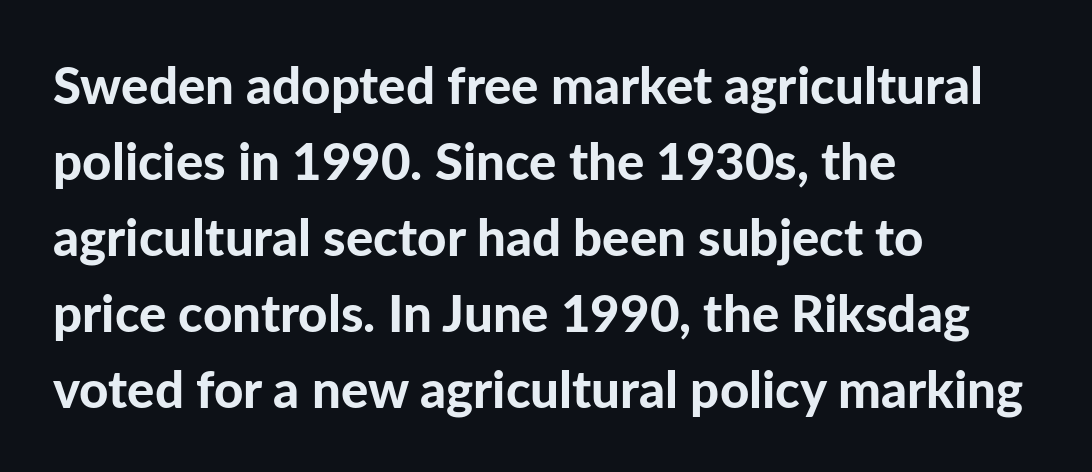
The image shows 51 px bold sans-serif type, upright; set left-aligned, normal line spacing (1.49x), normal letter spacing, not underlined; low stroke contrast and a medium x-height.
